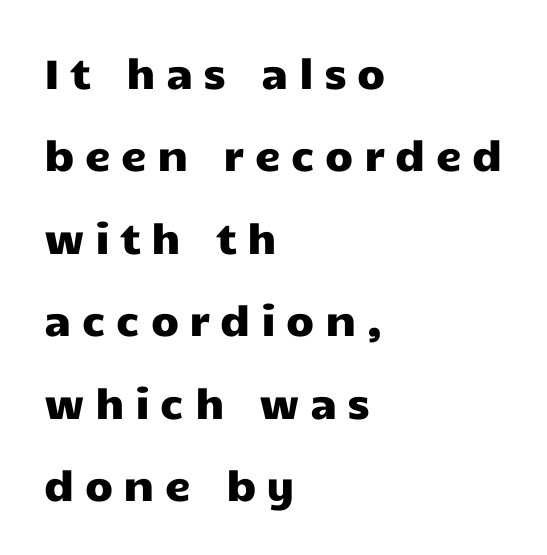
Q: Is the text italic (slanted)? A: No, it is upright.
Q: Is the typeface a serif or a sans-serif typeface? A: Sans-serif.
Q: Is the text underlined? A: No.
Q: How is the paragraph aligned? A: Left-aligned.
Q: Is the spacing between letters normal or unusually wide? A: Unusually wide.
Q: Is the spacing between lines tight, normal or loose? A: Loose.
Q: Width (condensed, normal, or wide)? A: Wide.
Q: Stroke contrast? A: Low.
Q: x-height? A: Medium.
Q: Monospaced? A: No.
